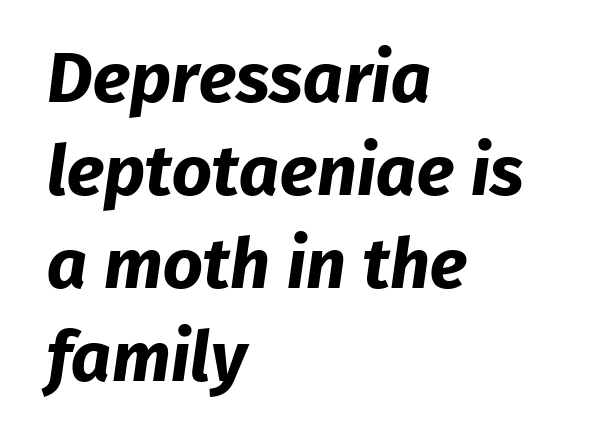
Q: Is the text bold? A: Yes.
Q: Is the typeface a serif or a sans-serif typeface? A: Sans-serif.
Q: Is the text underlined? A: No.
Q: How is the paragraph aligned? A: Left-aligned.
Q: Is the spacing between letters normal or unusually wide? A: Normal.
Q: Is the spacing between lines tight, normal or loose? A: Normal.
Q: Width (condensed, normal, or wide)? A: Normal.
Q: Stroke contrast? A: Low.
Q: x-height? A: Medium.
Q: Monospaced? A: No.
